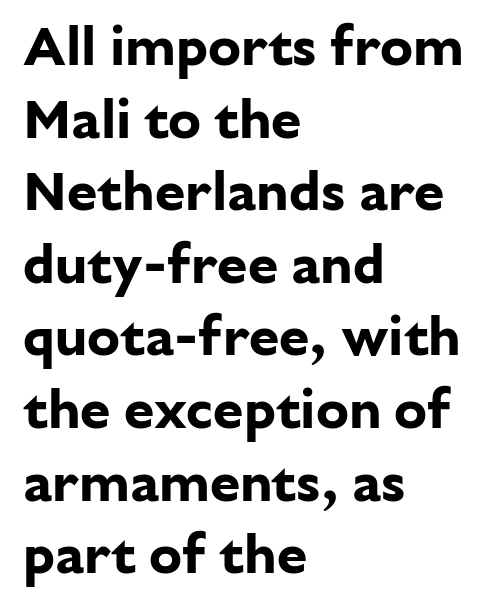
Q: Is the text bold? A: Yes.
Q: Is the text italic (slanted)? A: No, it is upright.
Q: Is the typeface a serif or a sans-serif typeface? A: Sans-serif.
Q: Is the text underlined? A: No.
Q: How is the paragraph aligned? A: Left-aligned.
Q: Is the spacing between letters normal or unusually wide? A: Normal.
Q: Is the spacing between lines tight, normal or loose? A: Normal.
Q: Width (condensed, normal, or wide)? A: Normal.
Q: Stroke contrast? A: Low.
Q: x-height? A: Medium.
Q: Monospaced? A: No.
